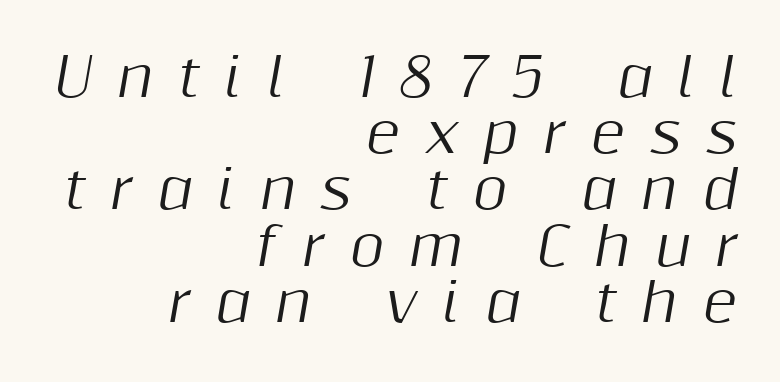
The image shows 53 px text type, italic (leaning right); set right-aligned, tight line spacing (1.06x), unusually wide letter spacing (+0.47 em), not underlined; medium stroke contrast and a medium x-height.
